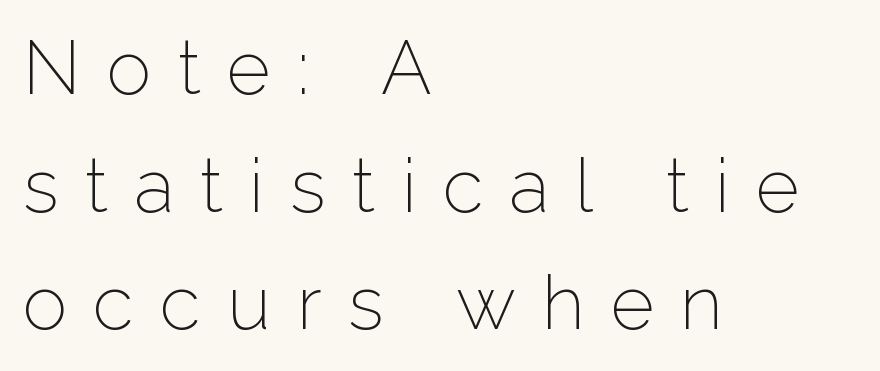
The face used here is rendered with a markedly widened letterfit. No chunkiness to these letters — they're not bold. Which margin do the lines hug? The left one — the right edge is uneven. Tall strokes in this sample are plumb rather than angled.
